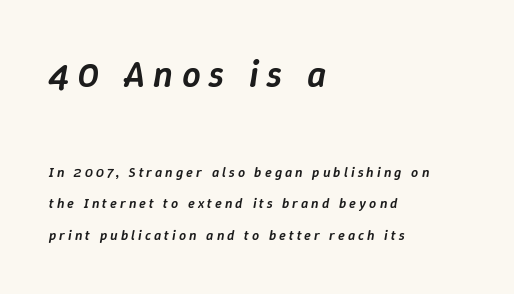
As a designer I'd log this as weight 600, semibold. Line beginnings align vertically; line endings do not. Descender tails drop into unmarked territory. Is this a fixed-width face? No — the glyphs have proportional, varying widths.
